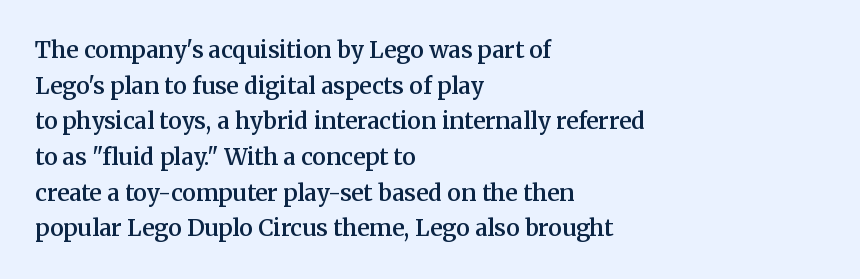
{"italic": "no", "bold": "semi", "underline": "no", "align": "left", "line_spacing": "normal", "line_spacing_ratio": 1.55, "letter_spacing": "normal", "letter_spacing_em": 0.0, "glyph_px": 23}
